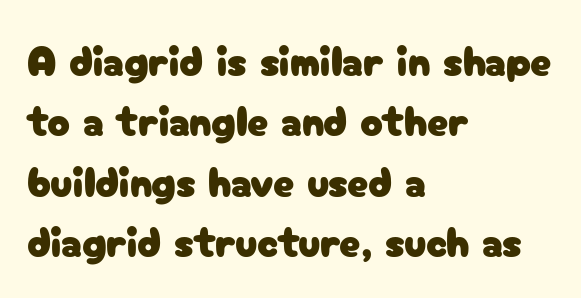
These lines were composed using upright roman letters. Observe the ordinary spacing: letters are neighbours, not strangers. One-word summary of the alignment: left. Compared with typical paragraphs, the rows here are spaced about the same.
